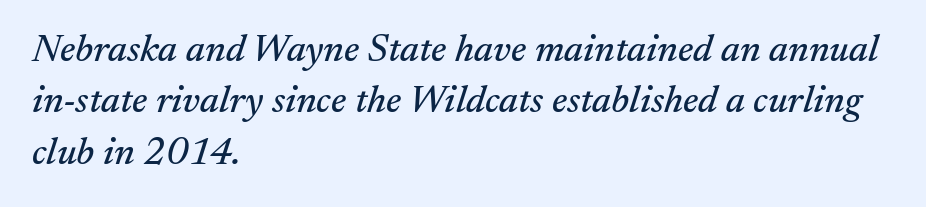
Q: Is the text italic (slanted)? A: Yes, it leans right by about 17 degrees.
Q: Is the typeface a serif or a sans-serif typeface? A: Serif.
Q: Is the text underlined? A: No.
Q: How is the paragraph aligned? A: Left-aligned.
Q: Is the spacing between letters normal or unusually wide? A: Normal.
Q: Is the spacing between lines tight, normal or loose? A: Normal.
Q: Width (condensed, normal, or wide)? A: Normal.
Q: Stroke contrast? A: Medium.
Q: x-height? A: Small.
Q: Monospaced? A: No.
